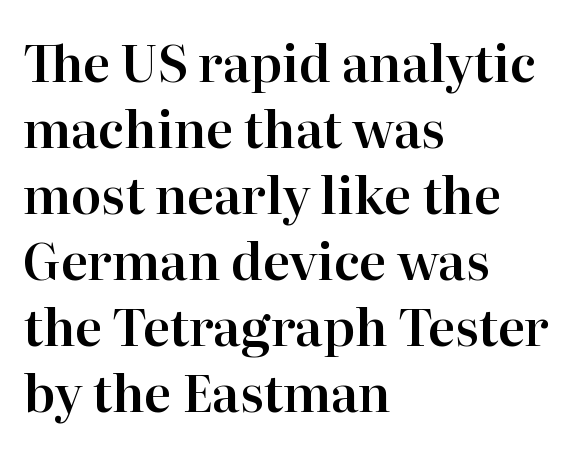
The image shows 50 px serif type, upright; set left-aligned, normal line spacing (1.32x), normal letter spacing, not underlined; high stroke contrast and a medium x-height.
